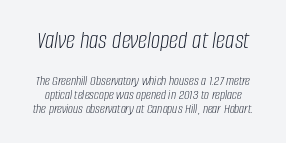
The passage shown has conventional tracking throughout. How would I describe the line gaps? Narrow and economical. Just letters on the line, the space beneath them empty. The composition opens big and finishes small. A typesetter would mark this as italic.
